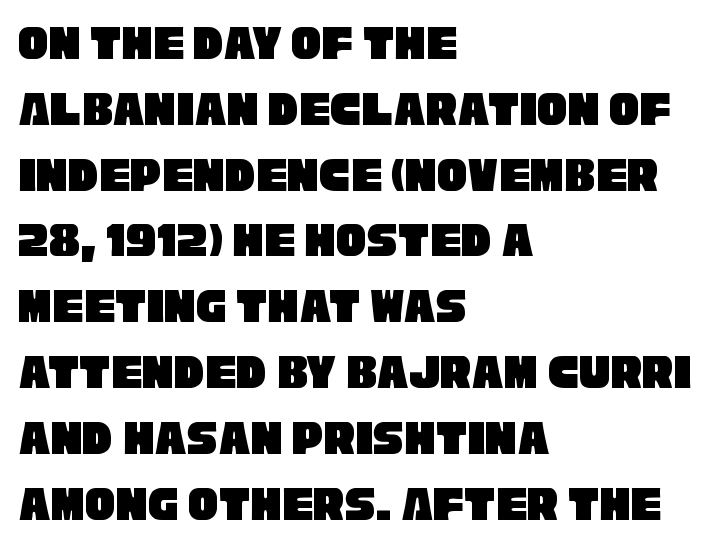
Q: Is the typeface a serif or a sans-serif typeface? A: Sans-serif.
Q: Is the text underlined? A: No.
Q: How is the paragraph aligned? A: Left-aligned.
Q: Is the spacing between letters normal or unusually wide? A: Normal.
Q: Is the spacing between lines tight, normal or loose? A: Normal.
Q: Width (condensed, normal, or wide)? A: Condensed.
Q: Stroke contrast? A: Low.
Q: x-height? A: Large.
Q: Monospaced? A: No.
